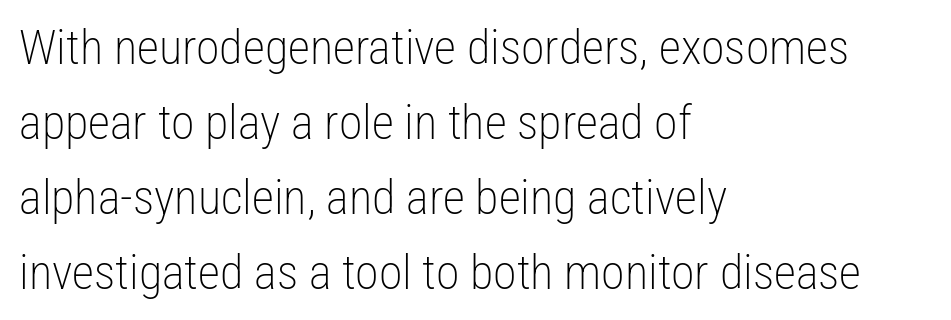
Honestly, the letter spacing is just normal — you wouldn't notice it. Is this a fixed-width face? No — the glyphs have proportional, varying widths. Clear beneath every line of the passage. The typesetting does not lean heavy: it is not bold. One glance says typical: line gaps are just what's usual.
